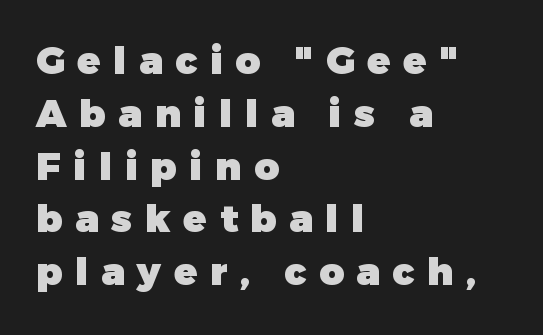
Q: Is the text bold? A: Yes.
Q: Is the text italic (slanted)? A: No, it is upright.
Q: Is the typeface a serif or a sans-serif typeface? A: Sans-serif.
Q: Is the text underlined? A: No.
Q: How is the paragraph aligned? A: Left-aligned.
Q: Is the spacing between letters normal or unusually wide? A: Unusually wide.
Q: Is the spacing between lines tight, normal or loose? A: Normal.
Q: Width (condensed, normal, or wide)? A: Normal.
Q: Stroke contrast? A: Low.
Q: x-height? A: Medium.
Q: Monospaced? A: No.
